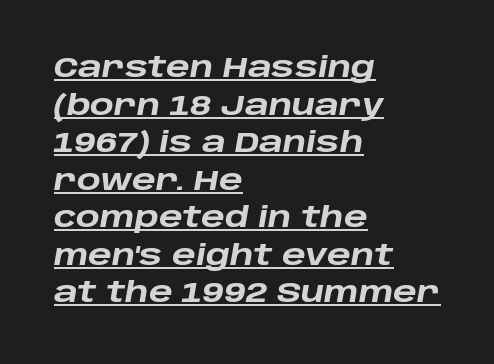
In terms of letterspacing, this is plain default setting. The paragraph shown leans on its left margin. Each letter keeps its own natural width here, so spacing adapts to shape. Like a heading marked for emphasis, these lines bear an underscore.
